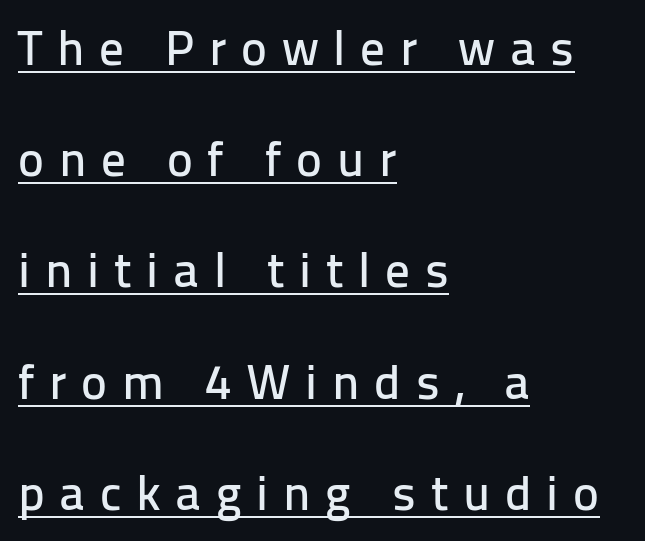
{"serif": "no", "italic": "no", "width": "normal", "stroke_contrast": "low", "x_height": "medium", "monospaced": "no", "underline": "yes", "align": "left", "line_spacing": "loose", "line_spacing_ratio": 2.27, "letter_spacing": "wide", "letter_spacing_em": 0.3, "glyph_px": 49}
